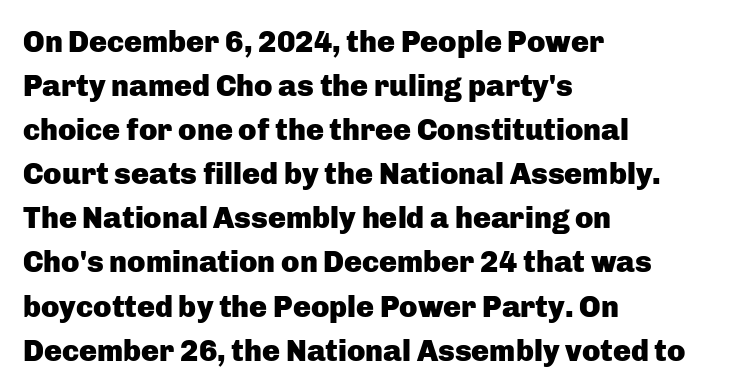
The image shows 30 px heavy sans-serif type, upright; set left-aligned, normal line spacing (1.47x), normal letter spacing, not underlined; low stroke contrast and a medium x-height.
